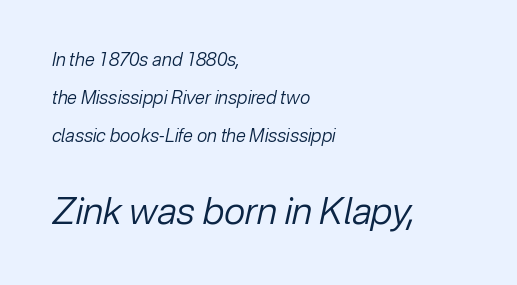
Compared with typical body copy, the letter spacing here is the same. How would I describe the line gaps? Wide and relaxed. Size contrast runs from small at the top to large at the bottom. Stems and bowls with no extra thickness — not bold. This sample has the flowing, uneven cadence of proportional lettering.
